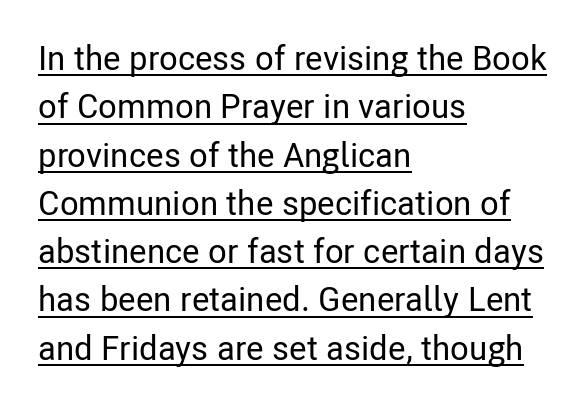
Honestly, the letter spacing is just normal — you wouldn't notice it. The lines in this sample share a left origin and differ only in where they stop. Nope, not italic — everything's standing straight. Each new line begins a customary step beneath the previous one.
